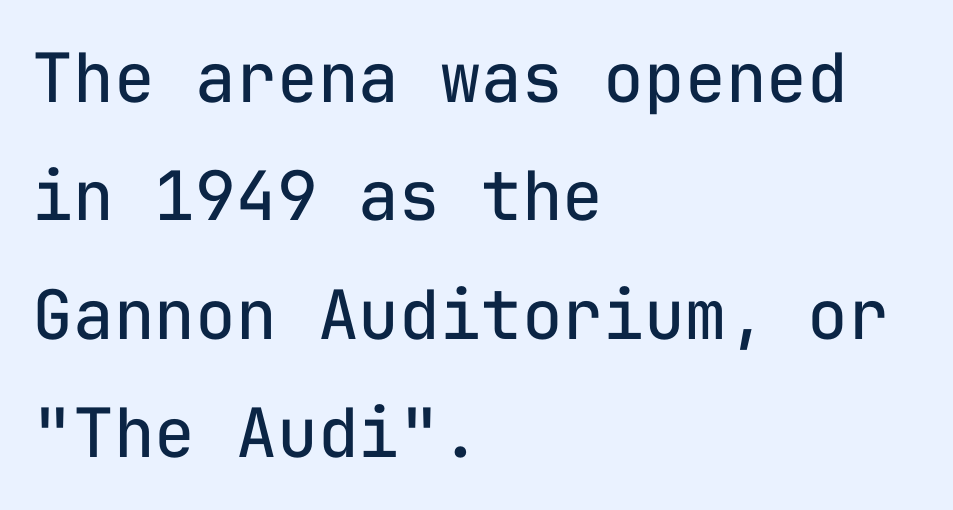
Q: Is the text bold? A: No.
Q: Is the text italic (slanted)? A: No, it is upright.
Q: Is the typeface a serif or a sans-serif typeface? A: Sans-serif.
Q: Is the text underlined? A: No.
Q: How is the paragraph aligned? A: Left-aligned.
Q: Is the spacing between letters normal or unusually wide? A: Normal.
Q: Width (condensed, normal, or wide)? A: Normal.
Q: Stroke contrast? A: Low.
Q: x-height? A: Medium.
Q: Monospaced? A: Yes.
